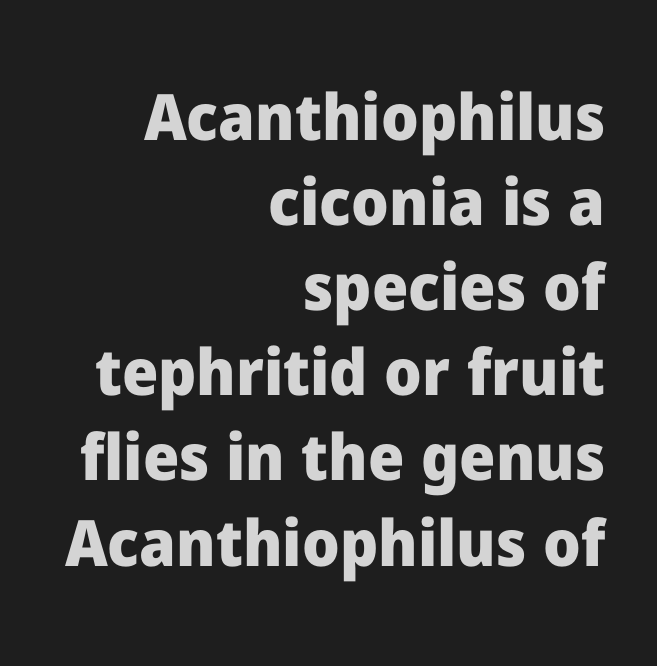
Caption: bold face, heavy strokes. The face used here is a sans, in the tradition of grotesques and geometrics. Do the characters align in a grid? No, the font is proportional. Evenly set lines give the paragraph a standard silhouette. It's the straight-up-and-down kind of type. Check the space under the baseline: it is left empty.
